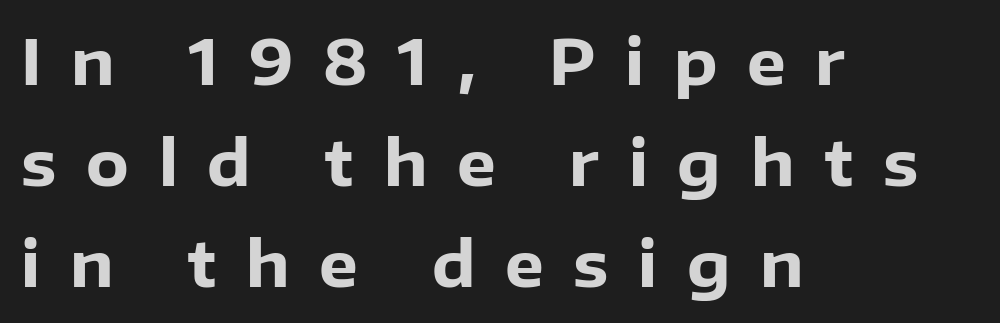
Q: Is the text bold? A: Yes.
Q: Is the text italic (slanted)? A: No, it is upright.
Q: Is the typeface a serif or a sans-serif typeface? A: Sans-serif.
Q: Is the text underlined? A: No.
Q: How is the paragraph aligned? A: Left-aligned.
Q: Is the spacing between letters normal or unusually wide? A: Unusually wide.
Q: Is the spacing between lines tight, normal or loose? A: Normal.
Q: Width (condensed, normal, or wide)? A: Normal.
Q: Stroke contrast? A: Low.
Q: x-height? A: Medium.
Q: Monospaced? A: No.
